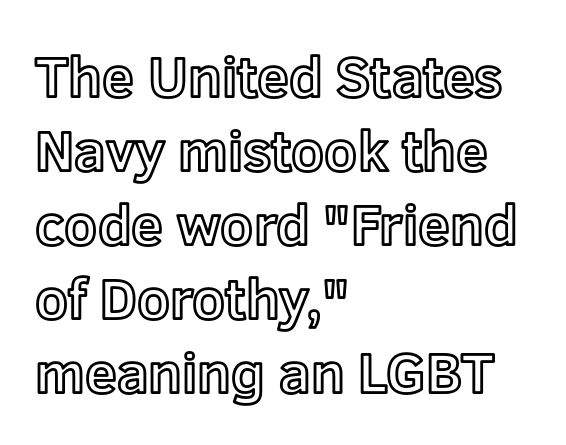
Plain, unruled lines of type. The passage shown is typed in a proportional face where columns would drift. Upright lettering throughout. Layout note: lines flush left. The block of text has a typical density, with ordinary space between rows.
